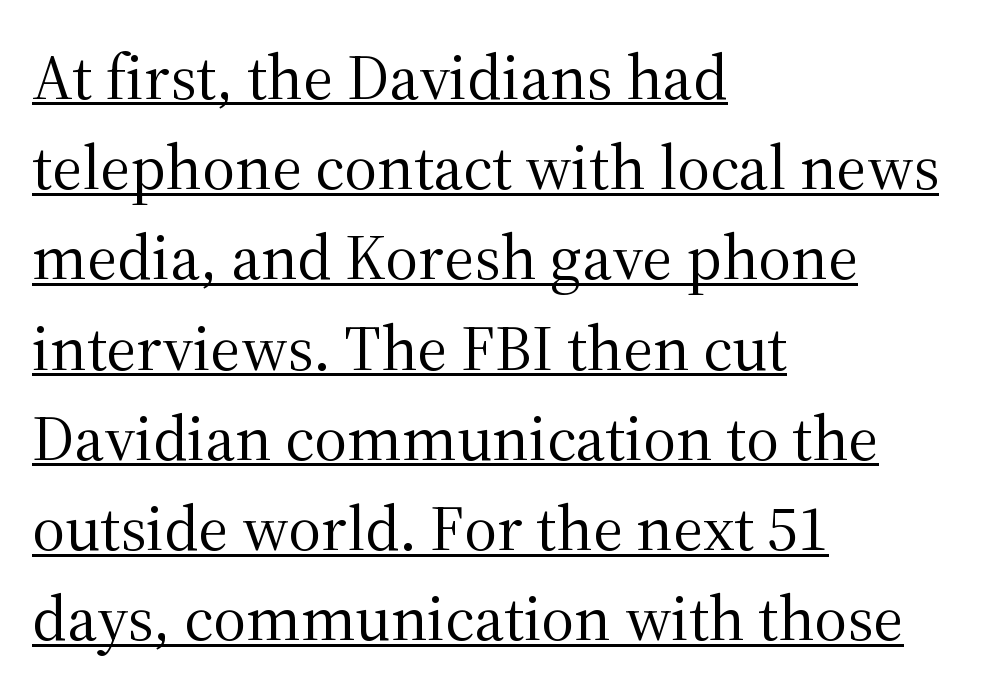
The image shows 64 px regular-weight serif type, upright; set left-aligned, normal line spacing (1.41x), normal letter spacing, underlined; medium stroke contrast and a medium x-height.
